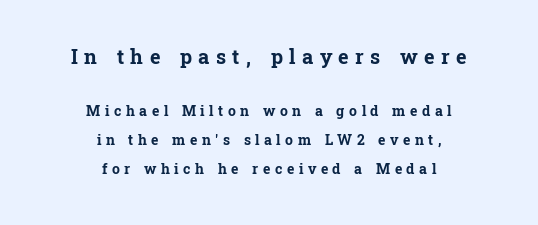
Does extra space separate the letters? Yes, quite a lot of it. Scale decreases going downward across the two blocks. A student would call this center alignment; a typographer would say set centered. The glyphs are unaccompanied by any horizontal stroke below them. The axis of the letterforms is exactly vertical.
